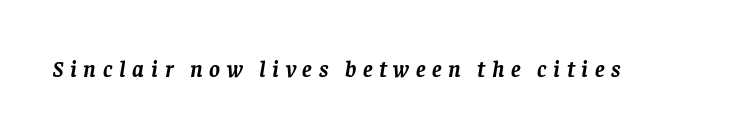
The image shows 23 px bold type, italic (leaning right); set unusually wide letter spacing (+0.29 em), not underlined.
